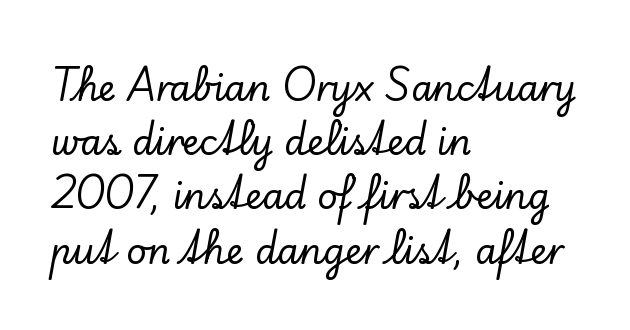
{"serif": "yes", "width": "normal", "stroke_contrast": "low", "x_height": "small", "monospaced": "no", "underline": "no", "align": "left", "line_spacing": "normal", "line_spacing_ratio": 1.55, "letter_spacing": "normal", "letter_spacing_em": 0.0, "glyph_px": 35}
